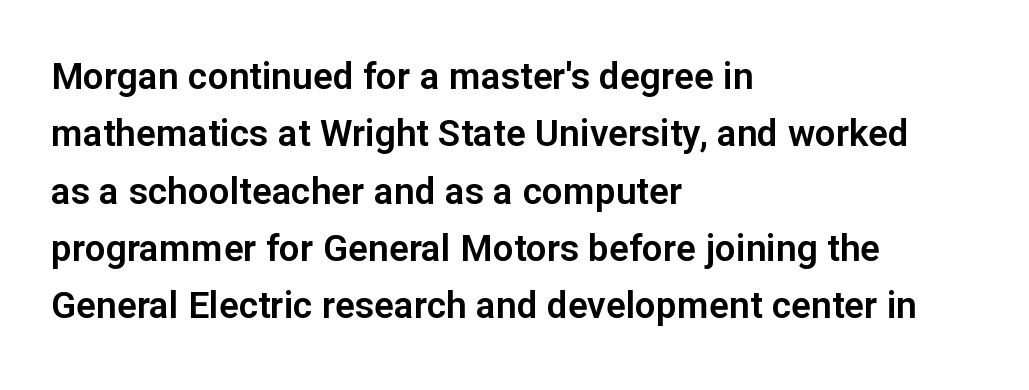
{"serif": "no", "italic": "no", "width": "normal", "stroke_contrast": "low", "x_height": "medium", "monospaced": "no", "underline": "no", "align": "left", "line_spacing": "normal", "line_spacing_ratio": 1.55, "letter_spacing": "normal", "letter_spacing_em": 0.0, "glyph_px": 37}
